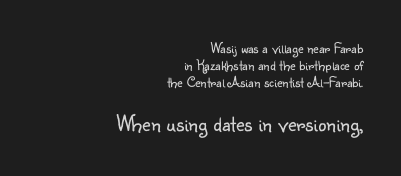
The image shows 23 px text type, upright; set right-aligned, tight line spacing (1.14x), normal letter spacing, not underlined; the second (bottom) block is 1.53x larger.
